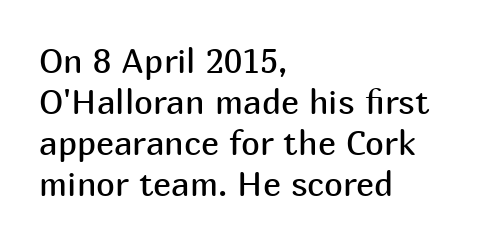
Unbolded letterforms with no extra heft. Quick note: not italic, upright. The passage shown is typeset with a sans-serif family. Do the characters align in a grid? No, the font is proportional.
